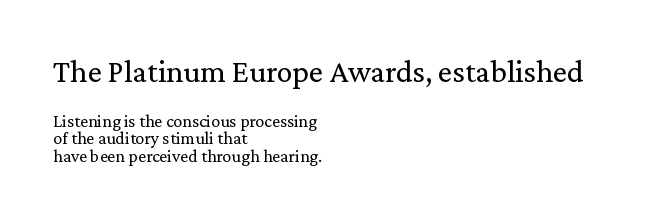
Q: Is the text bold? A: No.
Q: Is the text italic (slanted)? A: No, it is upright.
Q: Is the typeface a serif or a sans-serif typeface? A: Serif.
Q: Is the text underlined? A: No.
Q: How is the paragraph aligned? A: Left-aligned.
Q: Is the spacing between letters normal or unusually wide? A: Normal.
Q: Is the spacing between lines tight, normal or loose? A: Tight.
Q: Which block of text is set in a larger size, the first (top) or the second (bottom)? A: The first (top) one.
Q: Width (condensed, normal, or wide)? A: Normal.
Q: Stroke contrast? A: Medium.
Q: x-height? A: Medium.
Q: Monospaced? A: No.
